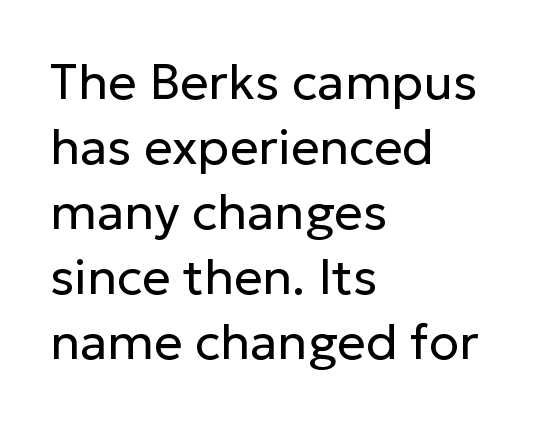
The image shows 50 px regular-weight sans-serif type, upright; set left-aligned, normal line spacing (1.3x), normal letter spacing, not underlined; low stroke contrast and a medium x-height.
